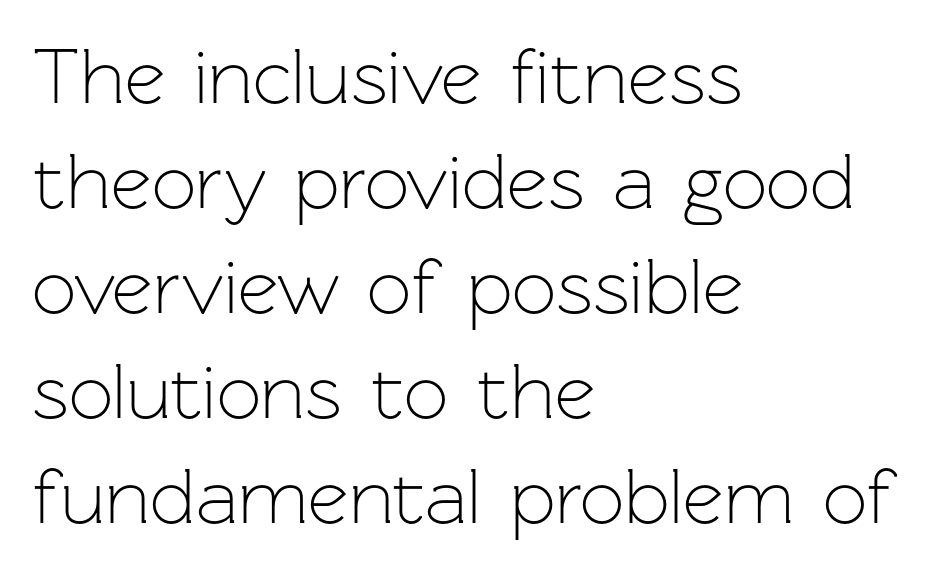
Q: Is the text bold? A: No.
Q: Is the text italic (slanted)? A: No, it is upright.
Q: Is the typeface a serif or a sans-serif typeface? A: Sans-serif.
Q: Is the text underlined? A: No.
Q: How is the paragraph aligned? A: Left-aligned.
Q: Is the spacing between letters normal or unusually wide? A: Normal.
Q: Is the spacing between lines tight, normal or loose? A: Normal.
Q: Width (condensed, normal, or wide)? A: Normal.
Q: Stroke contrast? A: Low.
Q: x-height? A: Medium.
Q: Monospaced? A: No.
